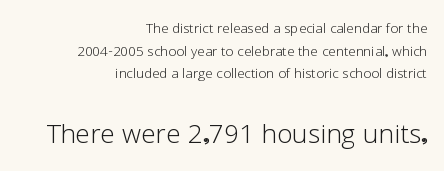
{"serif": "no", "italic": "no", "bold": "no", "weight": "light", "width": "normal", "stroke_contrast": "low", "x_height": "medium", "monospaced": "no", "underline": "no", "align": "right", "line_spacing": "normal", "line_spacing_ratio": 1.26, "letter_spacing": "normal", "letter_spacing_em": 0.0, "larger_block": "second", "size_ratio": 1.94, "glyph_px": 35}
